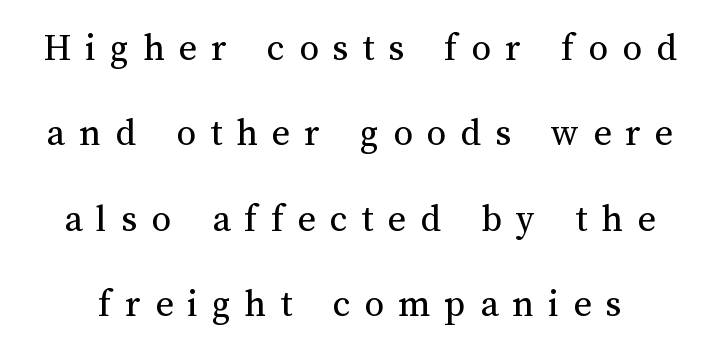
{"italic": "no", "bold": "no", "weight": "regular", "width": "normal", "stroke_contrast": "medium", "x_height": "medium", "monospaced": "no", "underline": "no", "line_spacing": "loose", "line_spacing_ratio": 2.19, "letter_spacing": "wide", "letter_spacing_em": 0.36, "glyph_px": 39}
